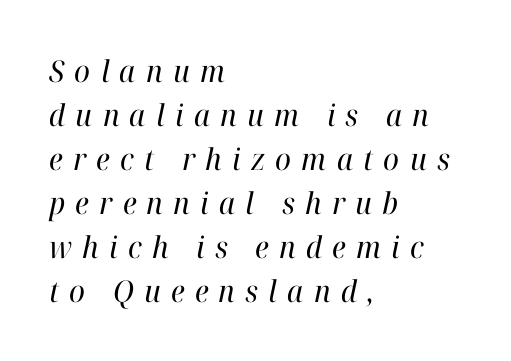
The image shows 30 px regular-weight serif type, italic (leaning right); set left-aligned, normal line spacing (1.47x), unusually wide letter spacing (+0.34 em), not underlined; high stroke contrast and a medium x-height.
